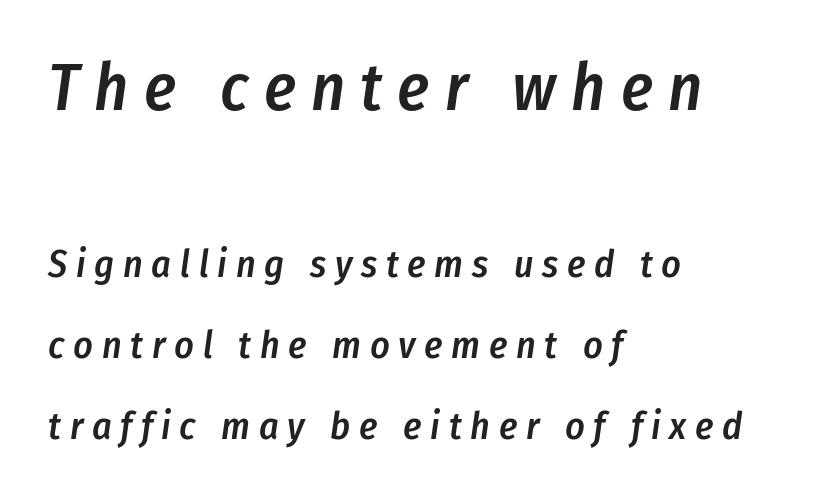
The image shows 66 px semibold, condensed type, italic (leaning right); set left-aligned, loose line spacing (2.13x), unusually wide letter spacing (+0.23 em), not underlined; the first (top) block is 1.74x larger; low stroke contrast and a medium x-height.
